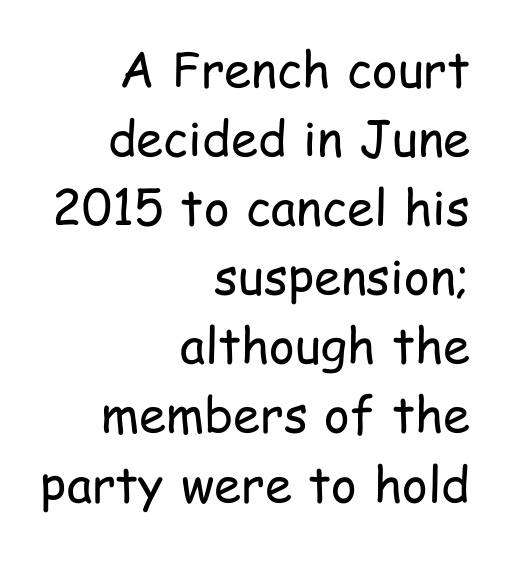
{"serif": "no", "italic": "no", "bold": "no", "weight": "regular", "width": "condensed", "stroke_contrast": "low", "x_height": "medium", "monospaced": "no", "underline": "no", "align": "right", "line_spacing": "normal", "line_spacing_ratio": 1.41, "letter_spacing": "normal", "letter_spacing_em": 0.0, "glyph_px": 49}
